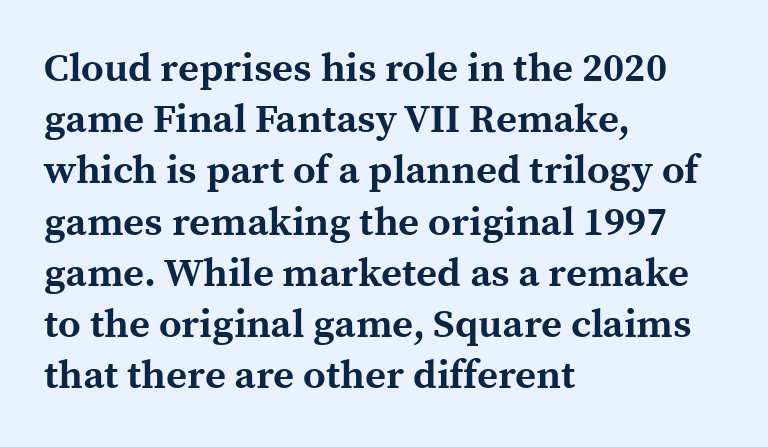
{"serif": "yes", "italic": "no", "bold": "yes", "weight": "bold", "width": "normal", "x_height": "medium", "monospaced": "no", "underline": "no", "align": "left", "line_spacing": "normal", "line_spacing_ratio": 1.28, "letter_spacing": "normal", "letter_spacing_em": 0.0, "glyph_px": 40}
